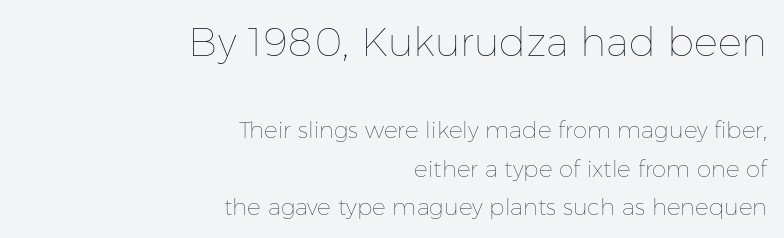
Q: Is the text bold? A: No.
Q: Is the text italic (slanted)? A: No, it is upright.
Q: Is the text underlined? A: No.
Q: How is the paragraph aligned? A: Right-aligned.
Q: Is the spacing between letters normal or unusually wide? A: Normal.
Q: Is the spacing between lines tight, normal or loose? A: Normal.
Q: Which block of text is set in a larger size, the first (top) or the second (bottom)? A: The first (top) one.
Q: Width (condensed, normal, or wide)? A: Normal.
Q: Stroke contrast? A: Low.
Q: x-height? A: Medium.
Q: Monospaced? A: No.
